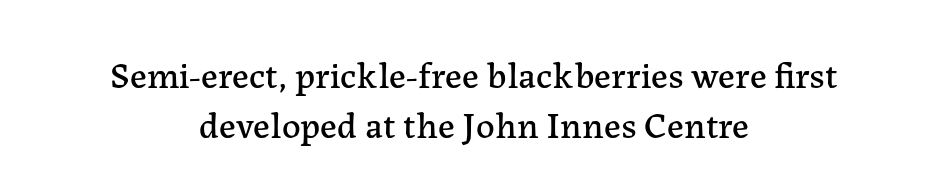
The image shows 37 px serif type, upright; set centered, normal line spacing (1.35x), normal letter spacing, not underlined; low stroke contrast and a medium x-height.
